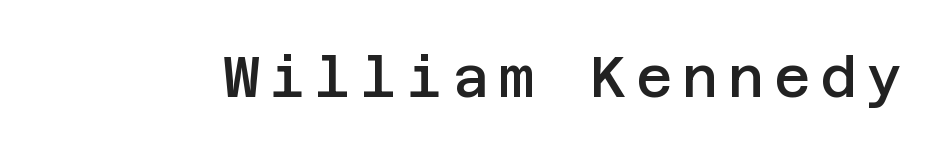
{"serif": "no", "italic": "no", "bold": "semi", "weight": "semibold", "width": "normal", "stroke_contrast": "low", "x_height": "large", "underline": "no", "glyph_px": 56}
